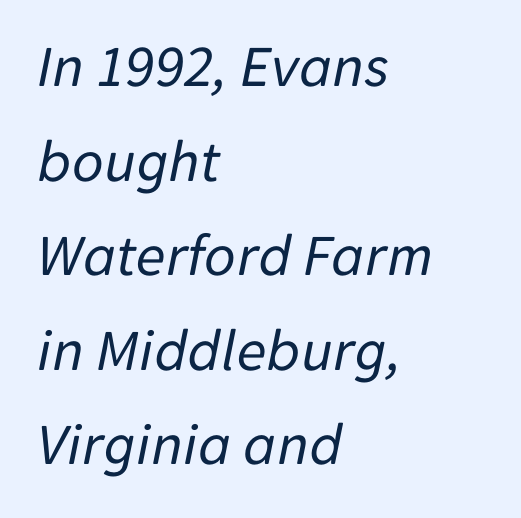
Q: Is the text bold? A: No.
Q: Is the text italic (slanted)? A: Yes, it leans right by about 11 degrees.
Q: Is the text underlined? A: No.
Q: How is the paragraph aligned? A: Left-aligned.
Q: Is the spacing between letters normal or unusually wide? A: Normal.
Q: Is the spacing between lines tight, normal or loose? A: Normal.
Q: Width (condensed, normal, or wide)? A: Normal.
Q: Stroke contrast? A: Low.
Q: x-height? A: Medium.
Q: Monospaced? A: No.
